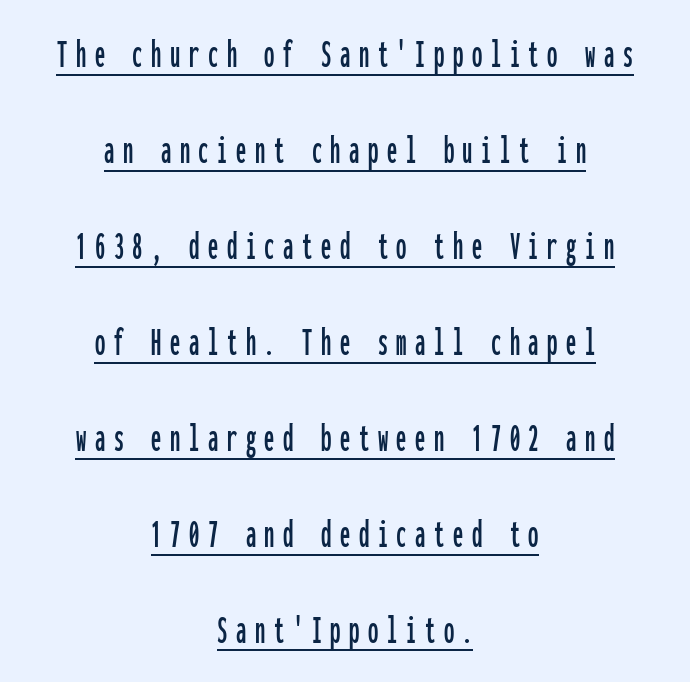
{"serif": "no", "italic": "no", "width": "condensed", "stroke_contrast": "low", "x_height": "medium", "monospaced": "yes", "underline": "yes", "align": "center", "line_spacing": "loose", "line_spacing_ratio": 2.34, "letter_spacing": "wide", "letter_spacing_em": 0.21, "glyph_px": 41}
